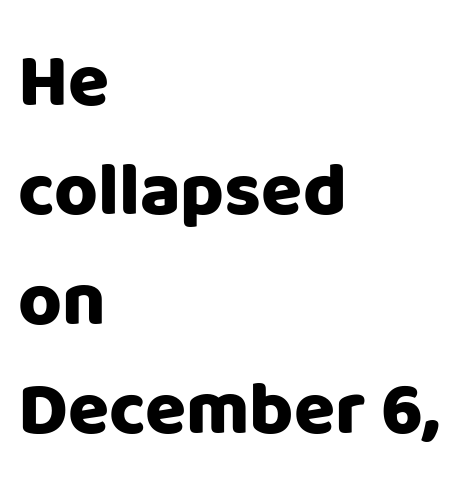
{"serif": "no", "italic": "no", "width": "normal", "stroke_contrast": "low", "x_height": "large", "monospaced": "no", "underline": "no", "align": "left", "line_spacing": "normal", "line_spacing_ratio": 1.46, "letter_spacing": "normal", "letter_spacing_em": 0.0, "glyph_px": 75}
